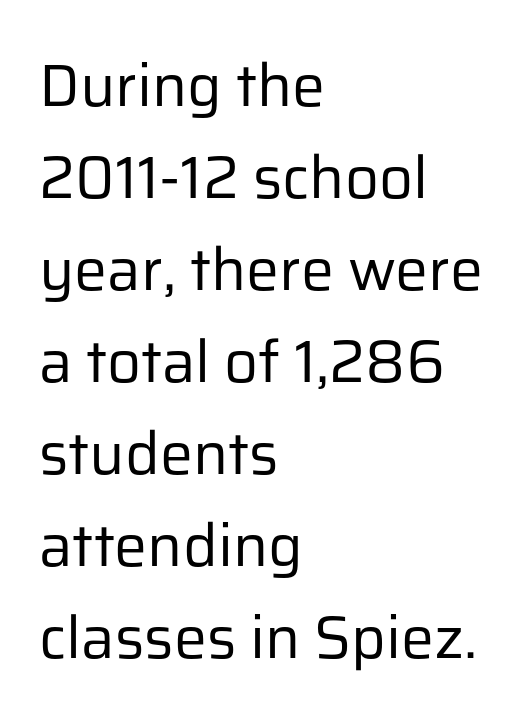
{"serif": "no", "italic": "no", "bold": "no", "weight": "regular", "width": "normal", "stroke_contrast": "low", "x_height": "medium", "monospaced": "no", "underline": "no", "align": "left", "line_spacing": "normal", "line_spacing_ratio": 1.56, "letter_spacing": "normal", "letter_spacing_em": 0.0, "glyph_px": 59}
